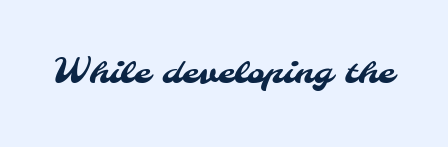
Q: Is the typeface a serif or a sans-serif typeface? A: Sans-serif.
Q: Is the text underlined? A: No.
Q: Is the spacing between letters normal or unusually wide? A: Normal.
Q: Width (condensed, normal, or wide)? A: Normal.
Q: Stroke contrast? A: Medium.
Q: x-height? A: Small.
Q: Monospaced? A: No.
